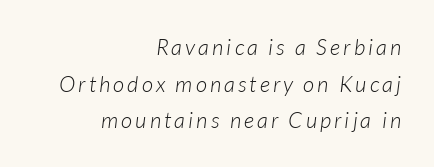
{"italic": "yes", "lean": "right", "slant_degrees": 7, "bold": "no", "underline": "no", "align": "right", "line_spacing": "normal", "line_spacing_ratio": 1.66, "glyph_px": 22}
